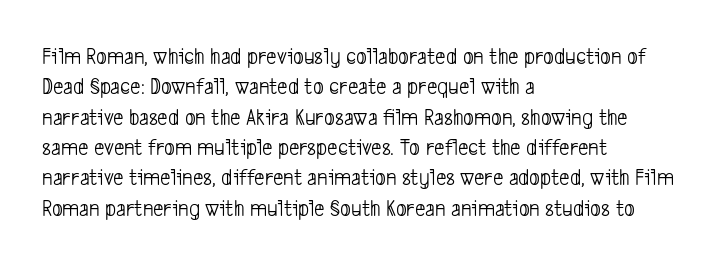
Honestly, the letter spacing is just normal — you wouldn't notice it. Each line starts at the same left margin while the right side varies. Interline gaps are of average width in this sample. Stroke thickness stays within the range of a standard reading face or lighter. Decoration check: the copy has no underline.
